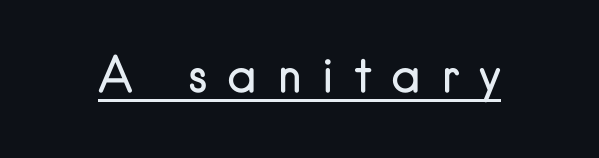
The image shows 48 px regular-weight sans-serif type, upright; set unusually wide letter spacing (+0.4 em), underlined; low stroke contrast and a small x-height.
